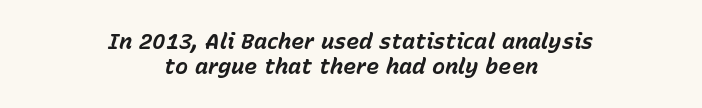
The passage shown is emphatically bold. Quick note: underline off. The rendering positions every line midway between the sides. Does the lettering tilt? It does — this is italic.
